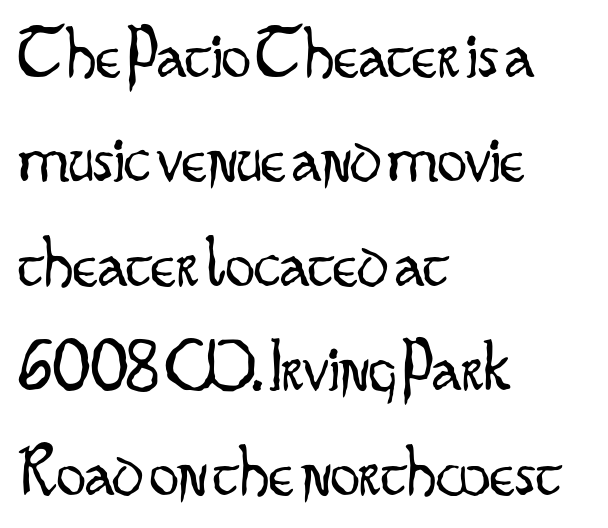
The font sits on the lighter half of the weight spectrum, regular included. Glance below the letters and you will spot only blank space. Each letter's strokes conclude bluntly, with no projecting serifs. The letters advance in unequal steps, a hallmark of proportional type. Does the lettering tilt? It doesn't — this is upright. The leading is moderate, giving the passage an even texture.
